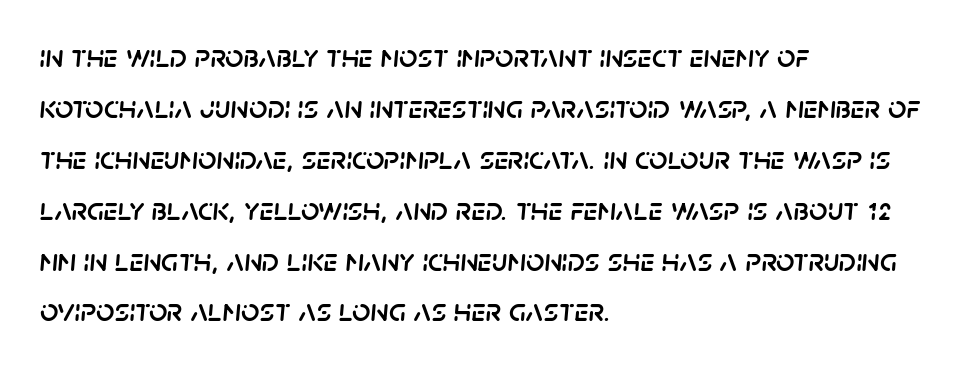
Spacing verdict: proportional, widths tailored to each character. Slanted lettering throughout. Normally led — the rows are evenly, conventionally spaced. The baseline area is clear.
